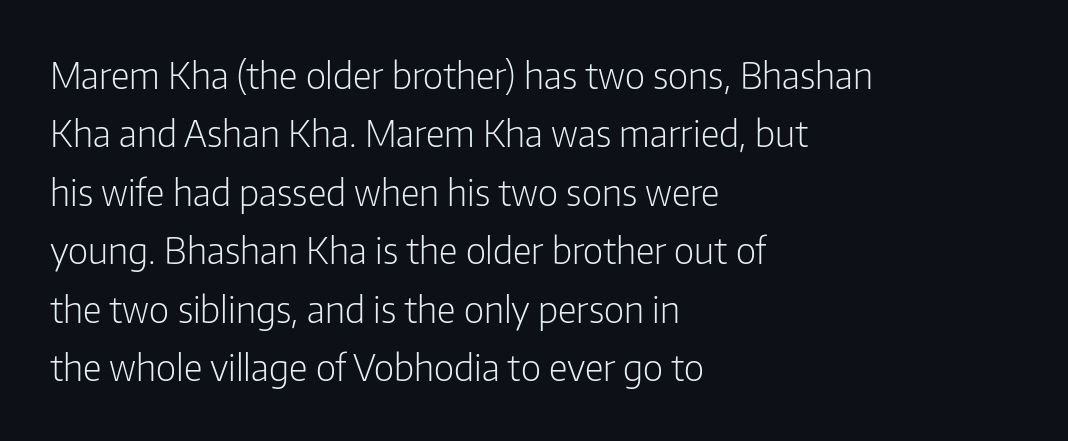
Q: Is the text bold? A: No.
Q: Is the text italic (slanted)? A: No, it is upright.
Q: Is the typeface a serif or a sans-serif typeface? A: Sans-serif.
Q: Is the text underlined? A: No.
Q: How is the paragraph aligned? A: Left-aligned.
Q: Is the spacing between letters normal or unusually wide? A: Normal.
Q: Is the spacing between lines tight, normal or loose? A: Normal.
Q: Width (condensed, normal, or wide)? A: Condensed.
Q: Stroke contrast? A: Low.
Q: x-height? A: Medium.
Q: Monospaced? A: No.
